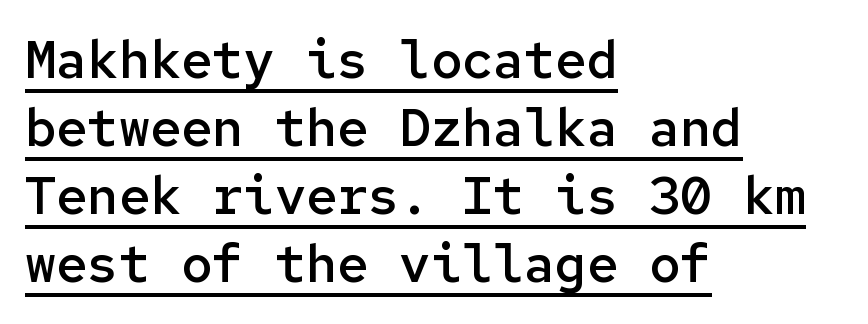
{"serif": "no", "italic": "no", "bold": "semi", "weight": "semibold", "width": "normal", "stroke_contrast": "low", "x_height": "medium", "monospaced": "yes", "underline": "yes", "align": "left", "line_spacing": "normal", "line_spacing_ratio": 1.31, "letter_spacing": "normal", "letter_spacing_em": 0.0, "glyph_px": 52}
